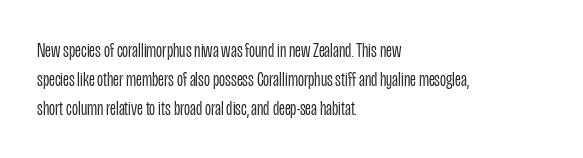
Letters rest on an invisible, unmarked baseline. Heaviness? Minimal to ordinary, like unemphasized prose. The rendering anchors every line to the left-hand side. The line-height multiplier appears to be the usual default.
